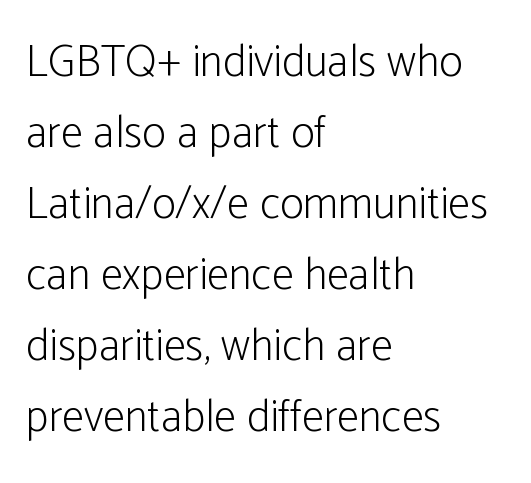
Normally led — the rows are evenly, conventionally spaced. Weight class: somewhere from thin through regular. The passage shown is typeset with a sans-serif family. Honestly, the letter spacing is just normal — you wouldn't notice it. Every character sits straight up, as roman type does.
